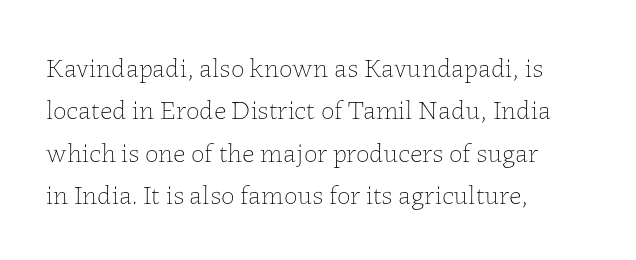
The image shows 27 px text type, upright; set left-aligned, normal line spacing (1.57x), normal letter spacing, not underlined.
